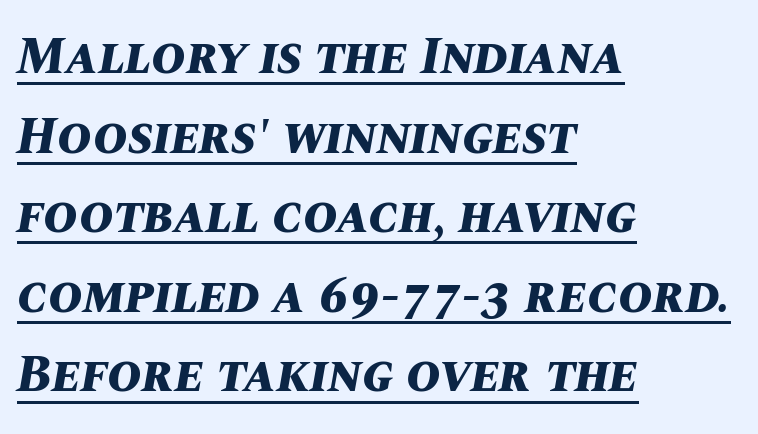
{"italic": "yes", "lean": "right", "slant_degrees": 10, "bold": "yes", "weight": "bold", "width": "normal", "stroke_contrast": "medium", "x_height": "large", "monospaced": "no", "underline": "yes", "align": "left", "line_spacing": "normal", "line_spacing_ratio": 1.53, "letter_spacing": "normal", "letter_spacing_em": 0.0, "glyph_px": 52}
